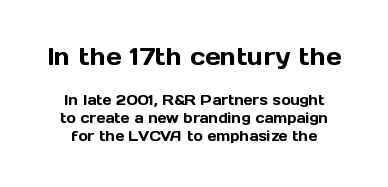
The image shows 24 px text type, upright; set normal line spacing (1.29x), normal letter spacing, not underlined; the first (top) block is 1.71x larger.
